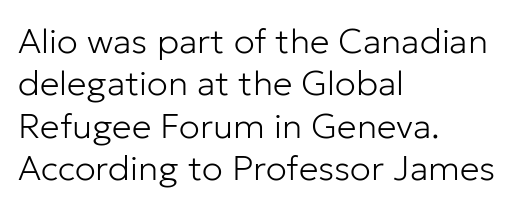
The image shows 35 px light sans-serif type, upright; set left-aligned, line spacing 1.21x, normal letter spacing, not underlined; low stroke contrast and a medium x-height.
